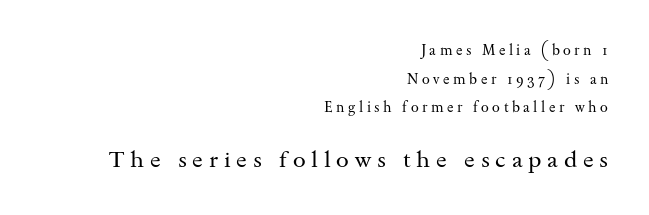
Q: Is the text bold? A: No.
Q: Is the text italic (slanted)? A: No, it is upright.
Q: Is the text underlined? A: No.
Q: How is the paragraph aligned? A: Right-aligned.
Q: Is the spacing between letters normal or unusually wide? A: Unusually wide.
Q: Is the spacing between lines tight, normal or loose? A: Loose.
Q: Which block of text is set in a larger size, the first (top) or the second (bottom)? A: The second (bottom) one.
